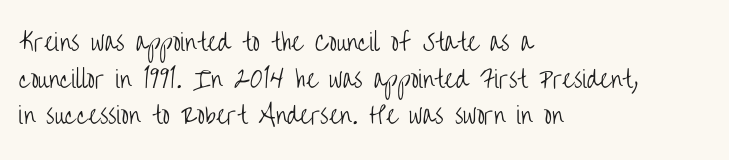
The image shows 23 px text type, upright; set left-aligned, normal line spacing (1.59x), normal letter spacing, not underlined.
